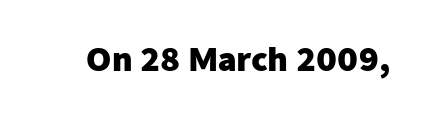
{"serif": "no", "italic": "no", "bold": "yes", "weight": "heavy", "width": "normal", "stroke_contrast": "low", "x_height": "medium", "monospaced": "no", "underline": "no", "letter_spacing": "normal", "letter_spacing_em": 0.0, "glyph_px": 31}
